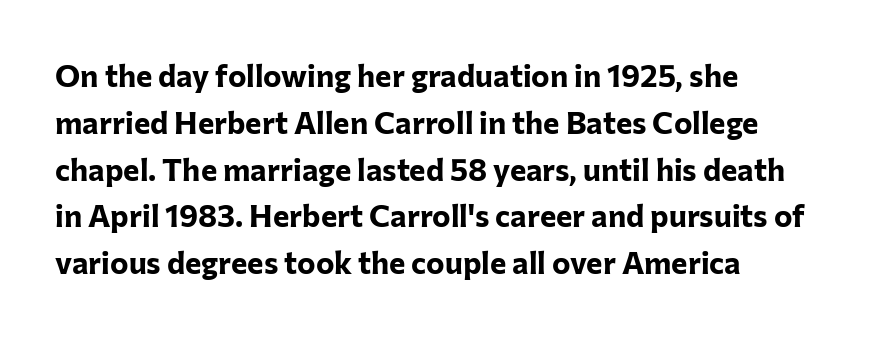
The image shows 31 px bold sans-serif type, upright; set left-aligned, normal line spacing (1.51x), normal letter spacing, not underlined; low stroke contrast and a medium x-height.
